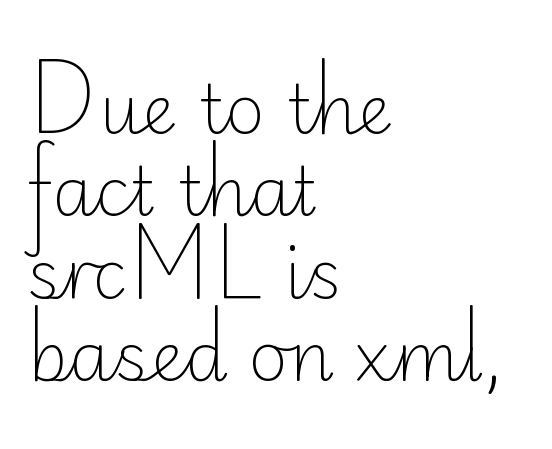
Stroke thickness stays within the range of a standard reading face or lighter. The glyphs are unaccompanied by any horizontal stroke below them. The face used here is rendered with its standard letterfit. Proportional: the letters do not fall into vertical columns. In CSS terms this would be text-align: left. Vertical strokes here are truly vertical.
